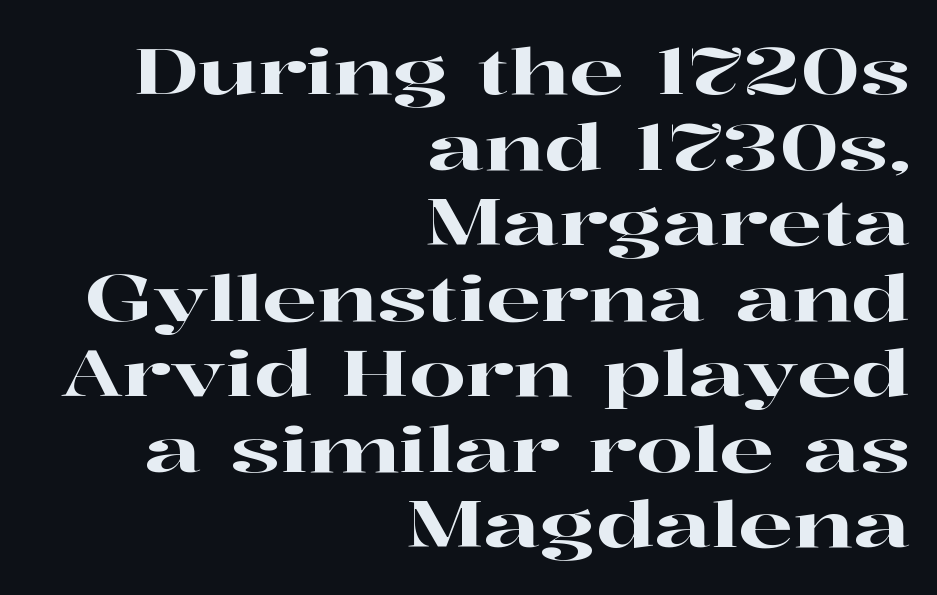
Line ends are locked; line starts wander. These lines are composed in type with serifs. Every stem runs plumb, perpendicular to the baseline. The specimen omits any rule beneath the text block's lines. The rendering keeps characters at their native spacing.
